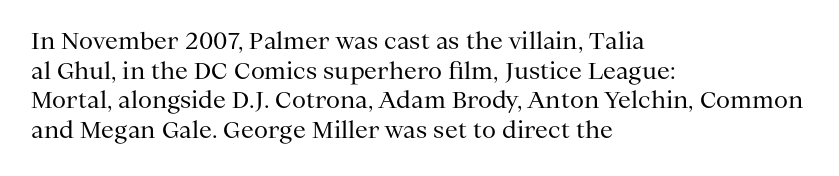
Q: Is the text bold? A: No.
Q: Is the text italic (slanted)? A: No, it is upright.
Q: Is the text underlined? A: No.
Q: How is the paragraph aligned? A: Left-aligned.
Q: Is the spacing between letters normal or unusually wide? A: Normal.
Q: Is the spacing between lines tight, normal or loose? A: Normal.
